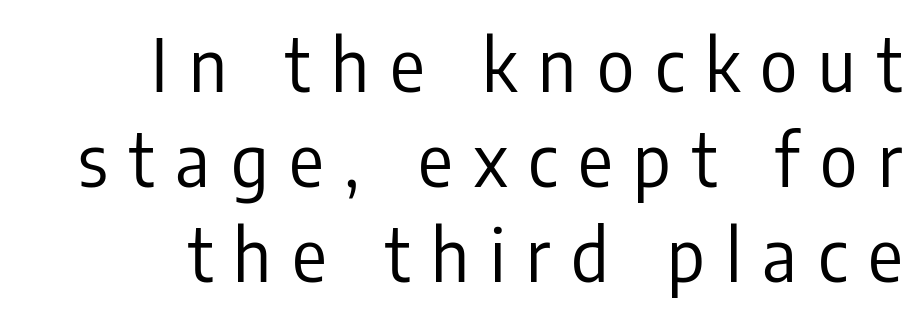
Right-aligned paragraph, ragged on the left. Looks like regular typesetting: each glyph gets only the width it needs. Underline: absent. This rendering employs a face without finishing strokes, i.e., a sans-serif. The line-height multiplier appears to be the usual default. Notice how the stems are strictly vertical — no italics here.
